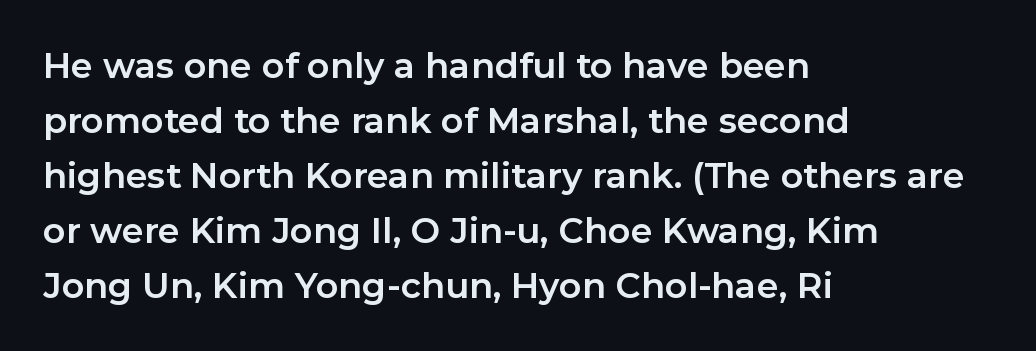
The image shows 35 px bold sans-serif type, upright; set left-aligned, normal line spacing (1.57x), normal letter spacing, not underlined; low stroke contrast and a medium x-height.
